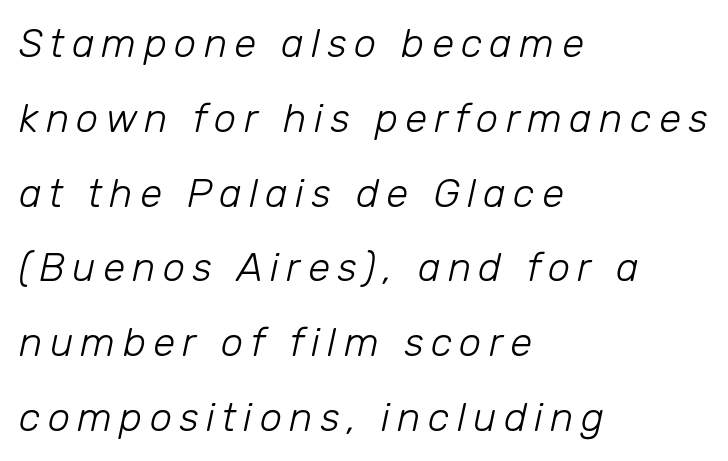
{"italic": "yes", "lean": "right", "slant_degrees": 12, "bold": "no", "weight": "light", "width": "normal", "stroke_contrast": "low", "x_height": "medium", "monospaced": "no", "underline": "no", "align": "left", "line_spacing_ratio": 1.87, "glyph_px": 40}
